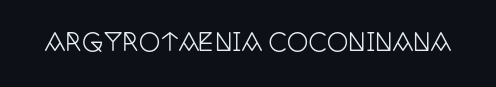
{"italic": "no", "underline": "no", "letter_spacing": "normal", "letter_spacing_em": 0.0, "glyph_px": 24}
